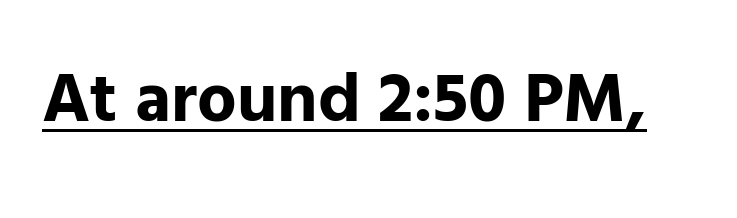
Q: Is the text bold? A: Yes.
Q: Is the text italic (slanted)? A: No, it is upright.
Q: Is the typeface a serif or a sans-serif typeface? A: Sans-serif.
Q: Is the text underlined? A: Yes.
Q: Is the spacing between letters normal or unusually wide? A: Normal.
Q: Width (condensed, normal, or wide)? A: Normal.
Q: Stroke contrast? A: Low.
Q: x-height? A: Medium.
Q: Monospaced? A: No.
